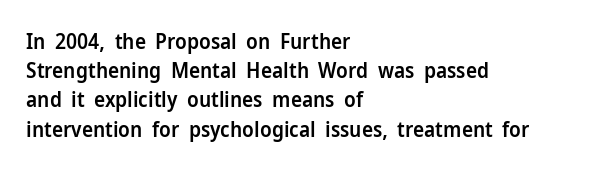
Q: Is the text bold? A: Semi-bold.
Q: Is the text italic (slanted)? A: No, it is upright.
Q: Is the text underlined? A: No.
Q: How is the paragraph aligned? A: Left-aligned.
Q: Is the spacing between letters normal or unusually wide? A: Normal.
Q: Is the spacing between lines tight, normal or loose? A: Normal.
